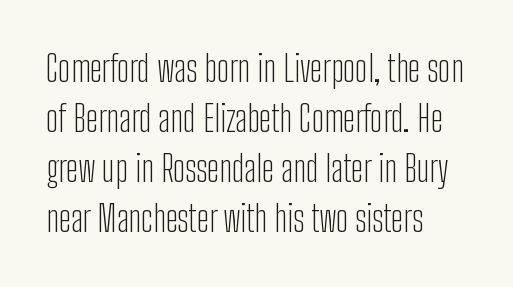
{"serif": "no", "italic": "no", "bold": "no", "weight": "light", "width": "condensed", "stroke_contrast": "low", "x_height": "medium", "monospaced": "no", "underline": "no", "align": "left", "line_spacing": "normal", "line_spacing_ratio": 1.39, "letter_spacing": "normal", "letter_spacing_em": 0.0, "glyph_px": 36}
